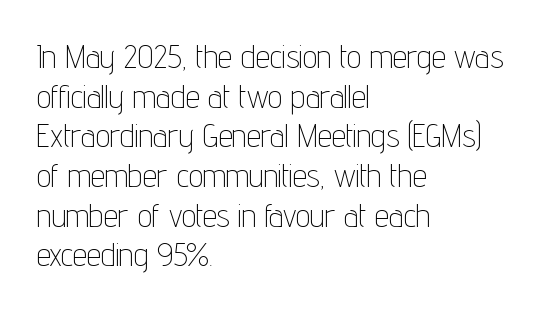
The image shows 32 px thin, condensed sans-serif type, upright; set left-aligned, line spacing 1.24x, normal letter spacing, not underlined; low stroke contrast and a medium x-height.
